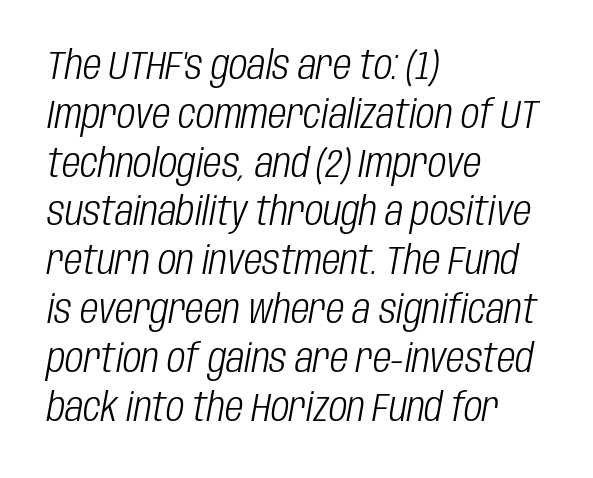
Looks like regular typesetting: each glyph gets only the width it needs. How are the letters spaced? Ordinarily, with no added tracking. Compared with a centered layout, this one pins lines to the left instead. Weight: not bold — regular or lighter.
